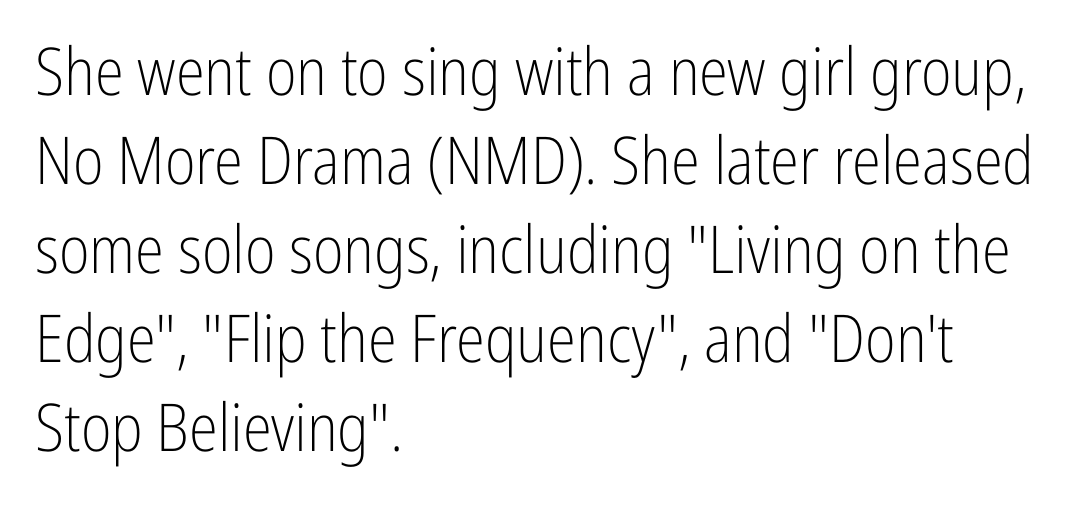
Q: Is the text bold? A: No.
Q: Is the text italic (slanted)? A: No, it is upright.
Q: Is the typeface a serif or a sans-serif typeface? A: Sans-serif.
Q: Is the text underlined? A: No.
Q: How is the paragraph aligned? A: Left-aligned.
Q: Is the spacing between letters normal or unusually wide? A: Normal.
Q: Is the spacing between lines tight, normal or loose? A: Normal.
Q: Width (condensed, normal, or wide)? A: Condensed.
Q: Stroke contrast? A: Low.
Q: x-height? A: Medium.
Q: Monospaced? A: No.
